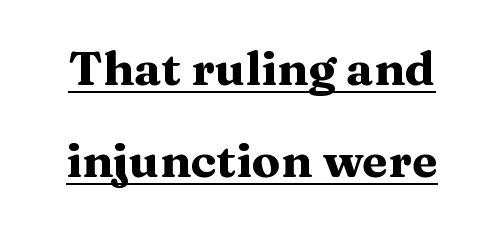
The type sits square on the baseline with zero lean. Each new line begins a long way beneath the previous one. The face used here is proportionally spaced, like ordinary book or web type. Quick note: underline on. Here the glyphs are tracked normally, forming tight word shapes.
